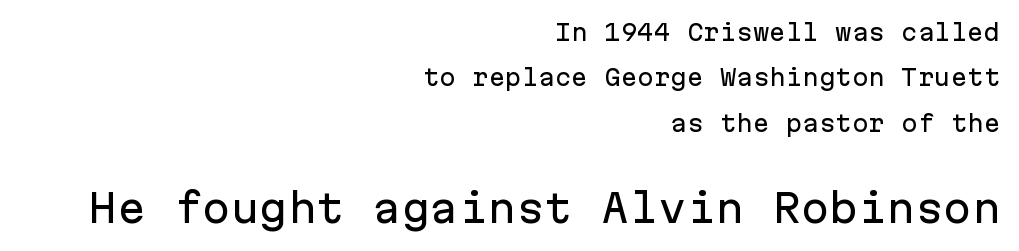
The strip under each line holds only bare page. The setting favours the right margin, as signatures and pull-quotes sometimes do. The rendering uses a large line-height, opening up the rows. Students, note that the glyphs here touch the page at normal intervals. This sample has the even, mechanical cadence of fixed-width lettering.
